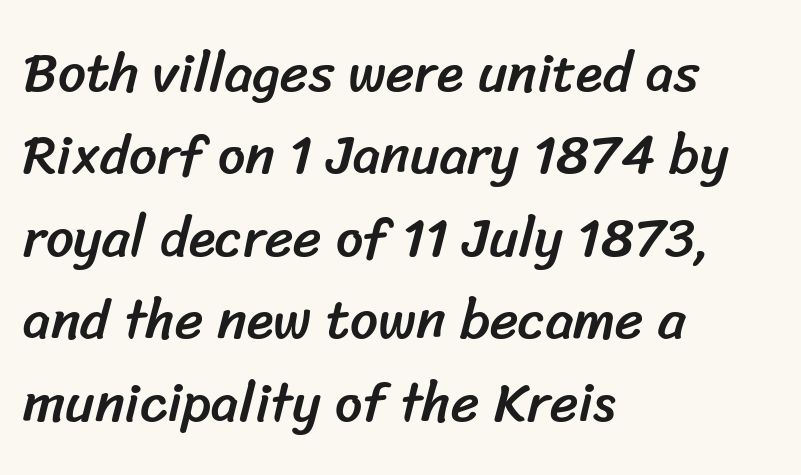
Q: Is the typeface a serif or a sans-serif typeface? A: Sans-serif.
Q: Is the text underlined? A: No.
Q: How is the paragraph aligned? A: Left-aligned.
Q: Is the spacing between letters normal or unusually wide? A: Normal.
Q: Is the spacing between lines tight, normal or loose? A: Normal.
Q: Width (condensed, normal, or wide)? A: Normal.
Q: Stroke contrast? A: Low.
Q: x-height? A: Medium.
Q: Monospaced? A: No.
